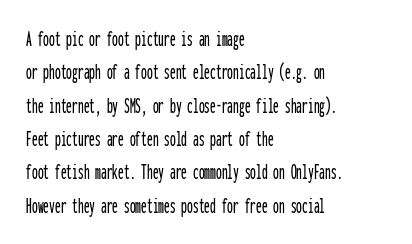
The image shows 23 px text type, upright; set left-aligned, normal line spacing (1.45x), normal letter spacing, not underlined.
